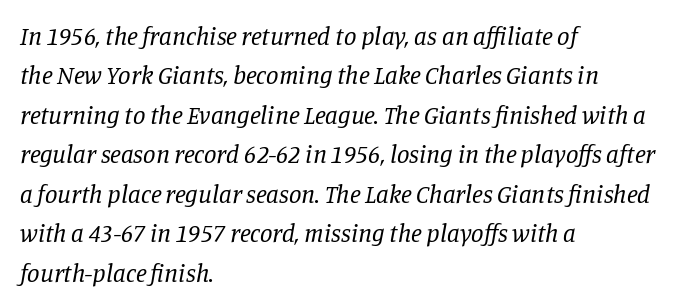
{"italic": "yes", "lean": "right", "slant_degrees": 11, "bold": "no", "underline": "no", "align": "left", "line_spacing": "normal", "line_spacing_ratio": 1.58, "letter_spacing": "normal", "letter_spacing_em": 0.0, "glyph_px": 25}
